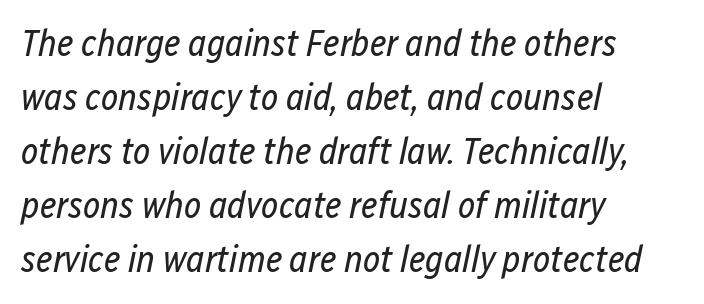
The image shows 37 px regular-weight, condensed type, italic (leaning right); set left-aligned, normal line spacing (1.46x), normal letter spacing, not underlined; low stroke contrast and a medium x-height.
